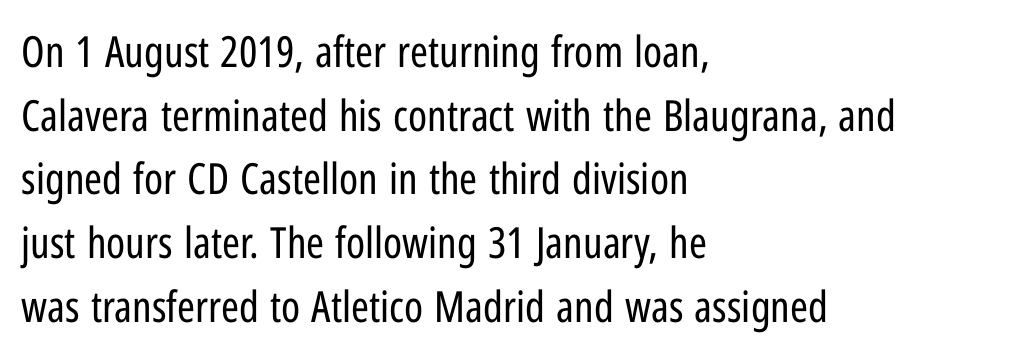
Q: Is the text bold? A: No.
Q: Is the text italic (slanted)? A: No, it is upright.
Q: Is the typeface a serif or a sans-serif typeface? A: Sans-serif.
Q: Is the text underlined? A: No.
Q: How is the paragraph aligned? A: Left-aligned.
Q: Is the spacing between letters normal or unusually wide? A: Normal.
Q: Is the spacing between lines tight, normal or loose? A: Normal.
Q: Width (condensed, normal, or wide)? A: Condensed.
Q: Stroke contrast? A: Low.
Q: x-height? A: Medium.
Q: Monospaced? A: No.
